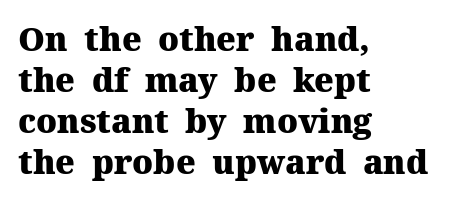
Q: Is the text bold? A: Yes.
Q: Is the text italic (slanted)? A: No, it is upright.
Q: Is the typeface a serif or a sans-serif typeface? A: Serif.
Q: Is the text underlined? A: No.
Q: How is the paragraph aligned? A: Left-aligned.
Q: Is the spacing between letters normal or unusually wide? A: Normal.
Q: Width (condensed, normal, or wide)? A: Normal.
Q: Stroke contrast? A: Medium.
Q: x-height? A: Medium.
Q: Monospaced? A: No.
